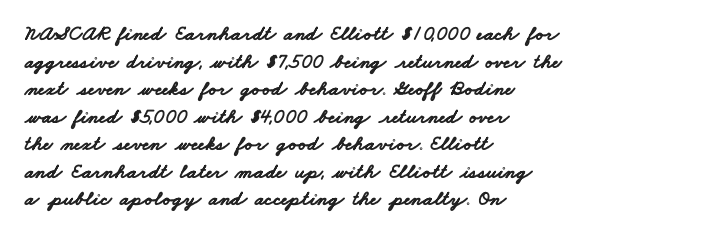
The image shows 21 px bold type; set left-aligned, normal line spacing (1.31x), normal letter spacing, not underlined.
